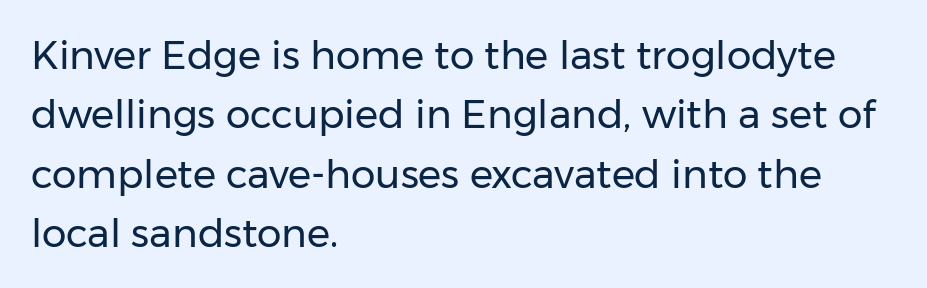
Letters have the restrained weight of plain body copy at most. Grotesque or geometric, the face here clearly has no serifs. Think of a printed novel: that variable character pitch is what you see here. This is roman type, the default non-slanted kind.
